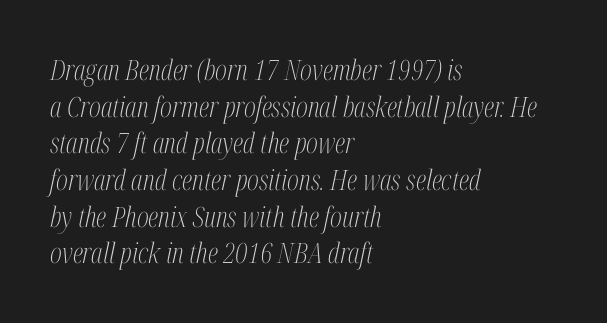
Q: Is the text bold? A: No.
Q: Is the text italic (slanted)? A: Yes, it leans right by about 12 degrees.
Q: Is the typeface a serif or a sans-serif typeface? A: Serif.
Q: Is the text underlined? A: No.
Q: How is the paragraph aligned? A: Left-aligned.
Q: Is the spacing between letters normal or unusually wide? A: Normal.
Q: Is the spacing between lines tight, normal or loose? A: Normal.
Q: Width (condensed, normal, or wide)? A: Condensed.
Q: Stroke contrast? A: Medium.
Q: x-height? A: Medium.
Q: Monospaced? A: No.
